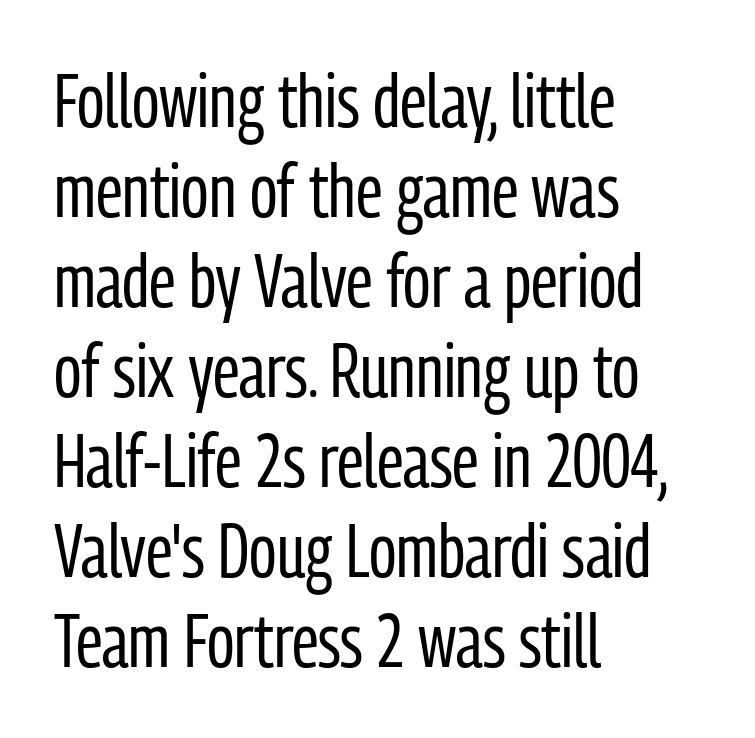
Q: Is the text bold? A: No.
Q: Is the text italic (slanted)? A: No, it is upright.
Q: Is the typeface a serif or a sans-serif typeface? A: Sans-serif.
Q: Is the text underlined? A: No.
Q: How is the paragraph aligned? A: Left-aligned.
Q: Is the spacing between letters normal or unusually wide? A: Normal.
Q: Width (condensed, normal, or wide)? A: Condensed.
Q: Stroke contrast? A: Low.
Q: x-height? A: Medium.
Q: Monospaced? A: No.
